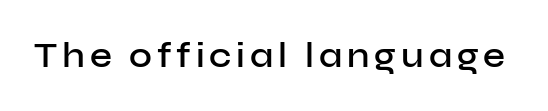
The image shows 35 px semibold sans-serif type, upright; set not underlined; low stroke contrast and a medium x-height.
